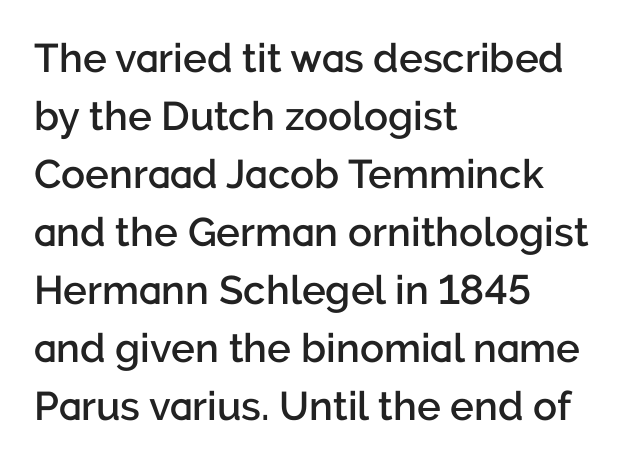
The font is running at a semibold setting, under full bold. No extra tracking has been applied to these lines. Style check: upright. Interline gaps are of average width in this sample. The face used here is proportionally spaced, like ordinary book or web type.
